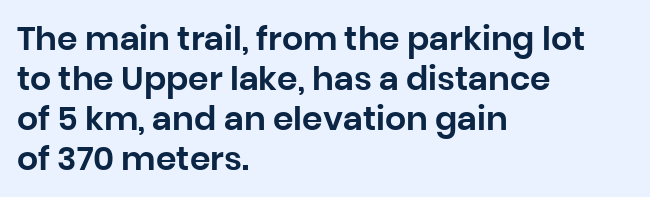
Q: Is the text italic (slanted)? A: No, it is upright.
Q: Is the typeface a serif or a sans-serif typeface? A: Sans-serif.
Q: Is the text underlined? A: No.
Q: How is the paragraph aligned? A: Left-aligned.
Q: Is the spacing between letters normal or unusually wide? A: Normal.
Q: Width (condensed, normal, or wide)? A: Normal.
Q: Stroke contrast? A: Low.
Q: x-height? A: Large.
Q: Monospaced? A: No.
